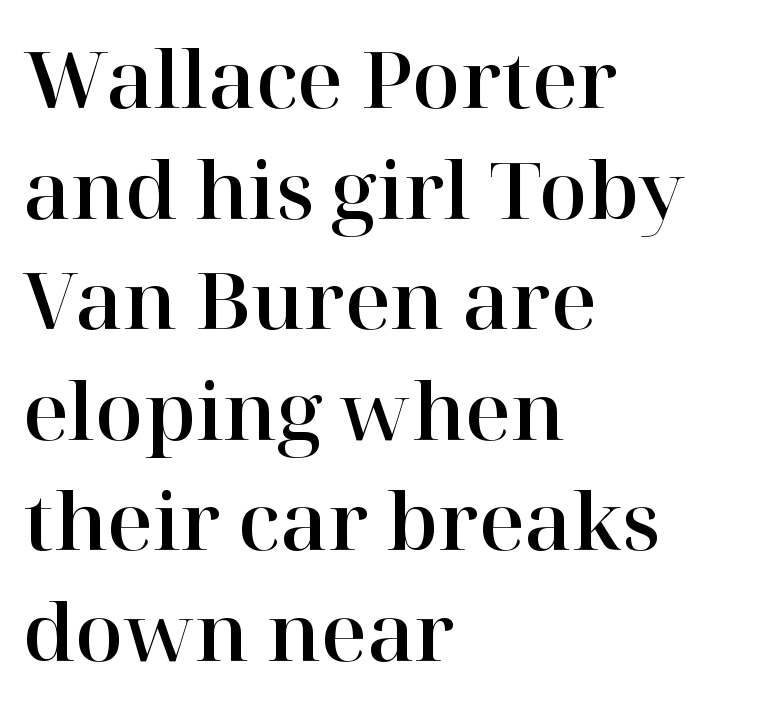
The image shows 79 px serif type, upright; set left-aligned, normal line spacing (1.4x), normal letter spacing, not underlined; high stroke contrast and a medium x-height.
